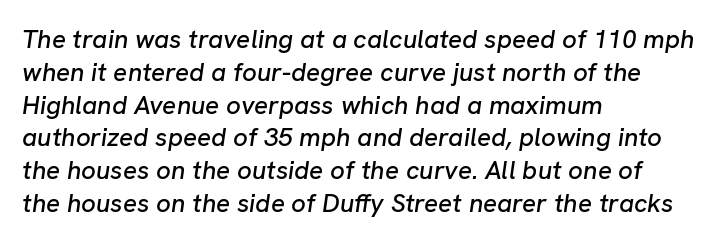
The image shows 26 px text type, italic (leaning right); set left-aligned, normal line spacing (1.26x), normal letter spacing, not underlined.
